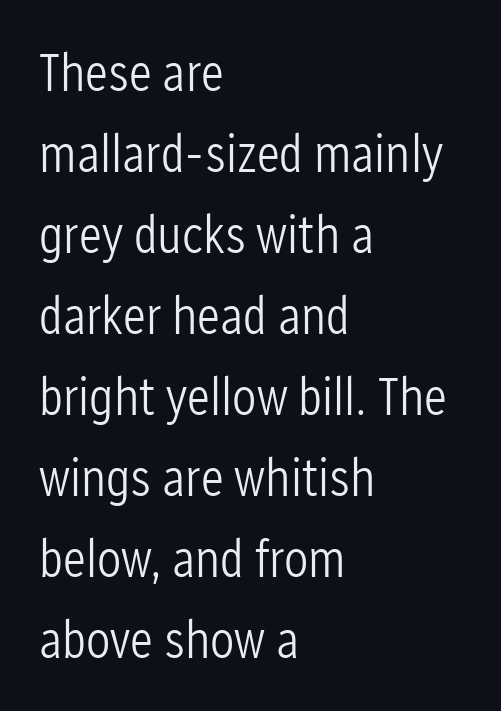
Q: Is the text bold? A: No.
Q: Is the text italic (slanted)? A: No, it is upright.
Q: Is the typeface a serif or a sans-serif typeface? A: Sans-serif.
Q: Is the text underlined? A: No.
Q: How is the paragraph aligned? A: Left-aligned.
Q: Is the spacing between letters normal or unusually wide? A: Normal.
Q: Is the spacing between lines tight, normal or loose? A: Normal.
Q: Width (condensed, normal, or wide)? A: Condensed.
Q: Stroke contrast? A: Low.
Q: x-height? A: Medium.
Q: Monospaced? A: No.
